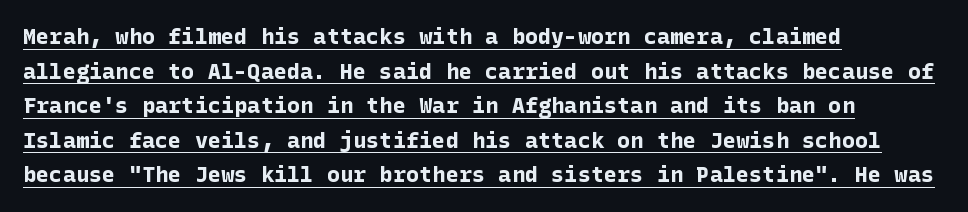
The image shows 22 px bold type, upright; set left-aligned, normal line spacing (1.57x), normal letter spacing, underlined.
